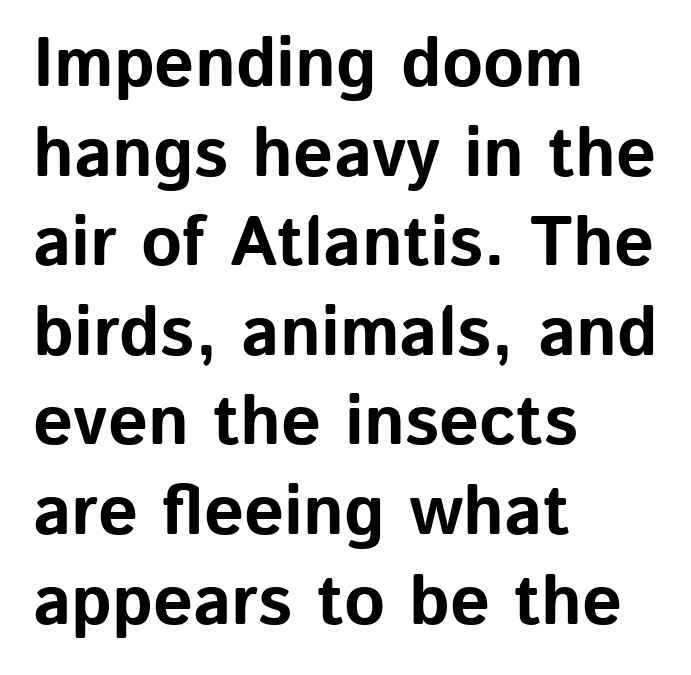
The image shows 70 px bold sans-serif type, upright; set left-aligned, normal line spacing (1.28x), normal letter spacing, not underlined; low stroke contrast and a medium x-height.
